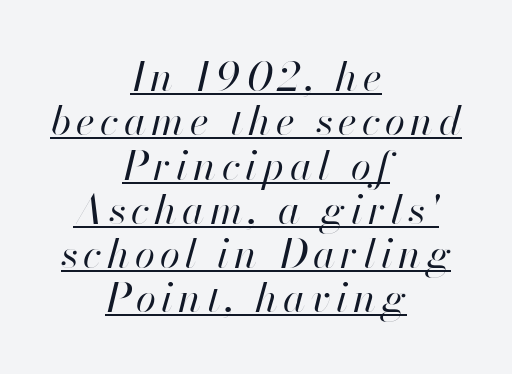
{"italic": "yes", "lean": "right", "slant_degrees": 13, "bold": "no", "weight": "regular", "width": "normal", "stroke_contrast": "high", "x_height": "small", "monospaced": "no", "underline": "yes", "align": "center", "line_spacing": "tight", "line_spacing_ratio": 1.08, "glyph_px": 41}
